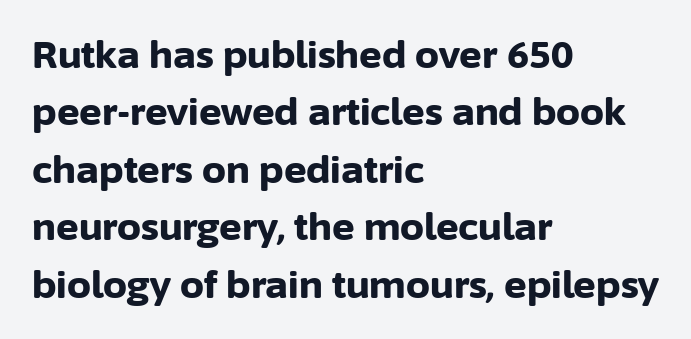
{"serif": "no", "italic": "no", "bold": "yes", "weight": "bold", "width": "normal", "stroke_contrast": "low", "x_height": "medium", "monospaced": "no", "underline": "no", "align": "left", "line_spacing": "normal", "line_spacing_ratio": 1.51, "letter_spacing": "normal", "letter_spacing_em": 0.0, "glyph_px": 38}
